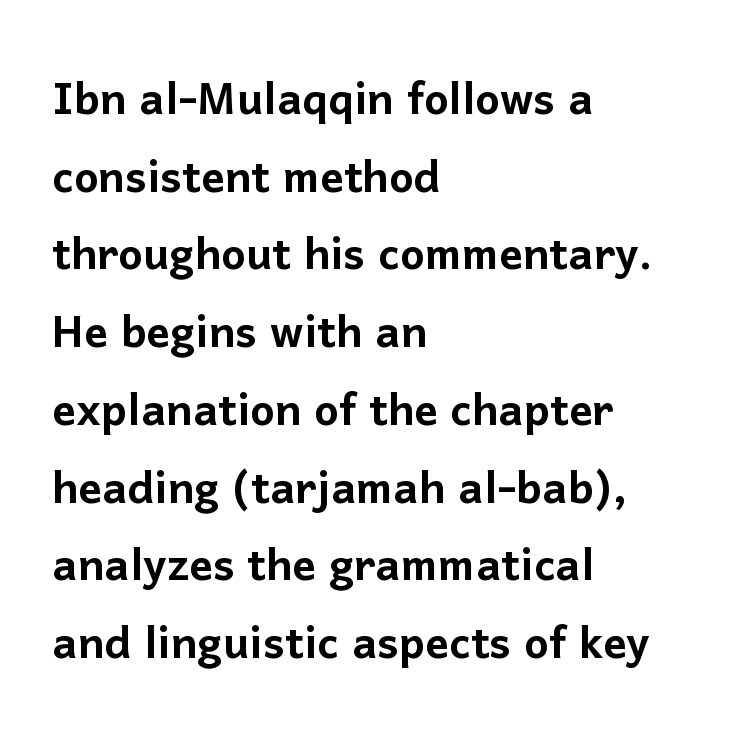
Q: Is the text italic (slanted)? A: No, it is upright.
Q: Is the typeface a serif or a sans-serif typeface? A: Sans-serif.
Q: Is the text underlined? A: No.
Q: How is the paragraph aligned? A: Left-aligned.
Q: Is the spacing between letters normal or unusually wide? A: Normal.
Q: Is the spacing between lines tight, normal or loose? A: Normal.
Q: Width (condensed, normal, or wide)? A: Normal.
Q: Stroke contrast? A: Low.
Q: x-height? A: Medium.
Q: Monospaced? A: No.
